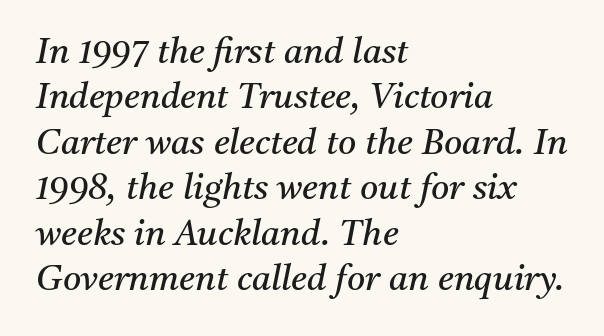
Rendered with sloped, italic letterforms. Varying glyph widths throughout — classic text-font behaviour. The strokes carry an ordinary text weight at most. How would I describe the line gaps? Plain and ordinary.
